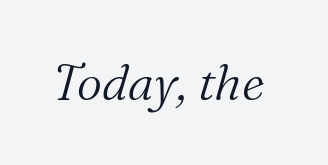
Students, note that the glyphs here touch the page at normal intervals. Serifs: yes, visible at the terminals of the letterforms. A clean baseline with only descenders dipping below it. The strokes are not fattened; the text isn't bold. Varying glyph widths throughout — classic text-font behaviour.
